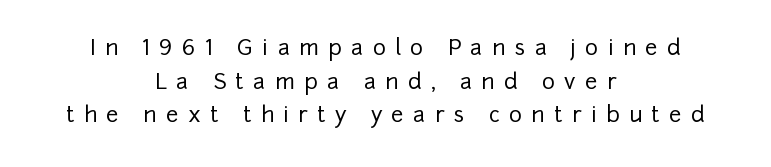
The image shows 22 px text type, upright; set centered, normal line spacing (1.53x), unusually wide letter spacing (+0.42 em), not underlined.
